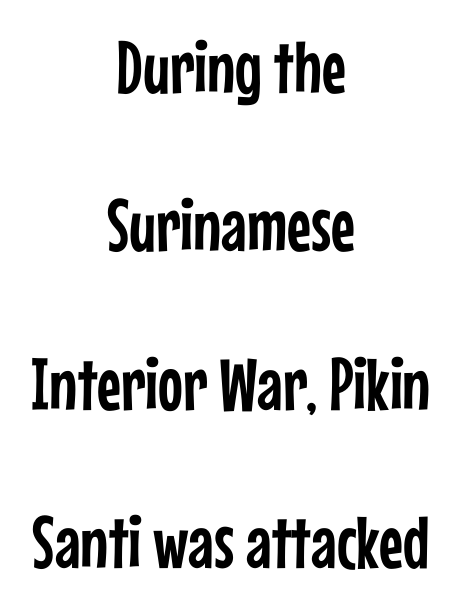
The image shows 74 px condensed sans-serif type, upright; set centered, loose line spacing (2.14x), normal letter spacing, not underlined; low stroke contrast and a medium x-height.
